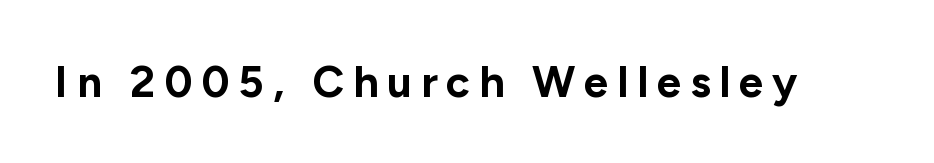
{"serif": "no", "italic": "no", "bold": "yes", "weight": "bold", "width": "normal", "stroke_contrast": "low", "x_height": "medium", "monospaced": "no", "underline": "no", "letter_spacing": "wide", "letter_spacing_em": 0.2, "glyph_px": 44}
